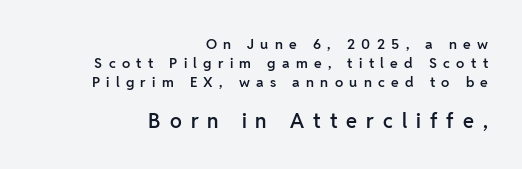
The face used here is a semibold: visibly heavier than regular, lighter than bold. Quick note: not italic, upright. Typesetter's note — lower block bumped up in size, upper block left smaller. The strip under each line holds only bare page. A typesetter would call this leading conventional body-copy spacing. Spacing between characters has been opened up far beyond the box default.
